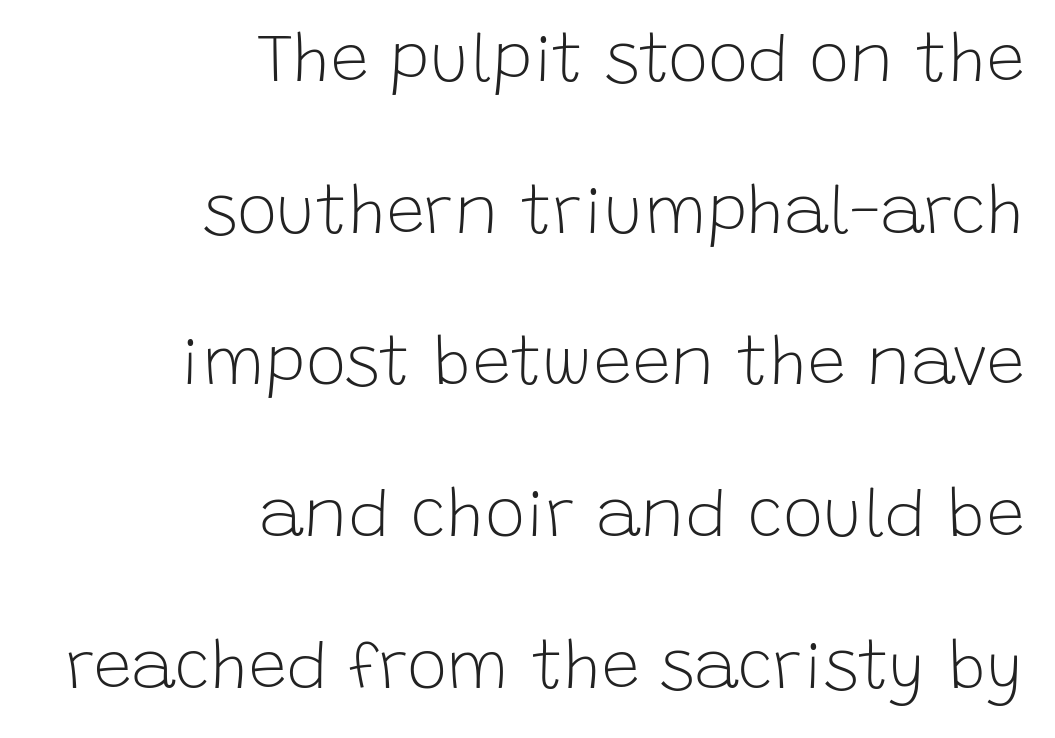
The lettering holds an erect, upright posture throughout. These lines are rendered in a variable-pitch font. What stands out about the letter spacing? Nothing — it is the standard amount. This rendering employs a face without finishing strokes, i.e., a sans-serif. Think standard paragraph weight, or any step lighter than that. Only glyphs here, with clear space below each row.
